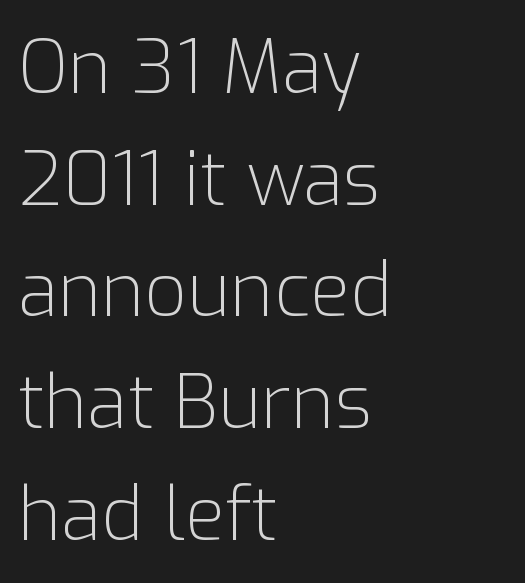
The image shows 74 px light sans-serif type, upright; set left-aligned, normal line spacing (1.51x), normal letter spacing, not underlined; low stroke contrast and a medium x-height.
